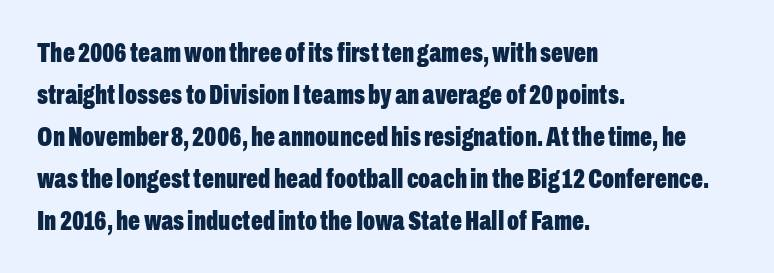
Q: Is the text bold? A: Yes.
Q: Is the text italic (slanted)? A: No, it is upright.
Q: Is the typeface a serif or a sans-serif typeface? A: Sans-serif.
Q: Is the text underlined? A: No.
Q: How is the paragraph aligned? A: Left-aligned.
Q: Is the spacing between letters normal or unusually wide? A: Normal.
Q: Is the spacing between lines tight, normal or loose? A: Normal.
Q: Width (condensed, normal, or wide)? A: Condensed.
Q: Stroke contrast? A: Low.
Q: x-height? A: Medium.
Q: Monospaced? A: No.
